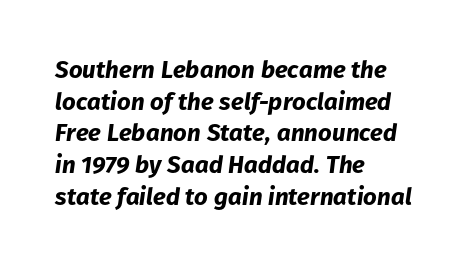
{"italic": "yes", "lean": "right", "slant_degrees": 8, "bold": "yes", "underline": "no", "align": "left", "line_spacing": "normal", "line_spacing_ratio": 1.32, "letter_spacing": "normal", "letter_spacing_em": 0.0, "glyph_px": 24}
